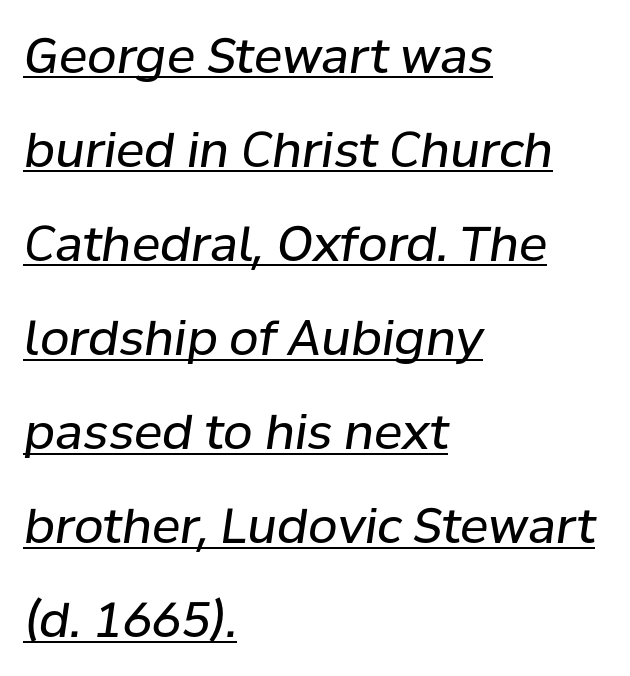
Q: Is the text bold? A: No.
Q: Is the text italic (slanted)? A: Yes, it leans right by about 8 degrees.
Q: Is the text underlined? A: Yes.
Q: How is the paragraph aligned? A: Left-aligned.
Q: Is the spacing between letters normal or unusually wide? A: Normal.
Q: Is the spacing between lines tight, normal or loose? A: Loose.
Q: Width (condensed, normal, or wide)? A: Normal.
Q: Stroke contrast? A: Low.
Q: x-height? A: Medium.
Q: Monospaced? A: No.
